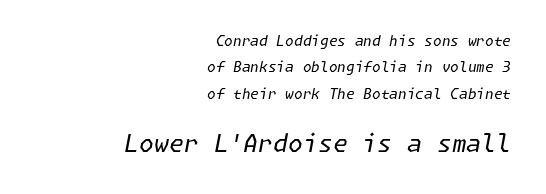
The image shows 24 px text type, italic (leaning right); set right-aligned, line spacing 1.88x, normal letter spacing, not underlined; the second (bottom) block is 1.71x larger.
